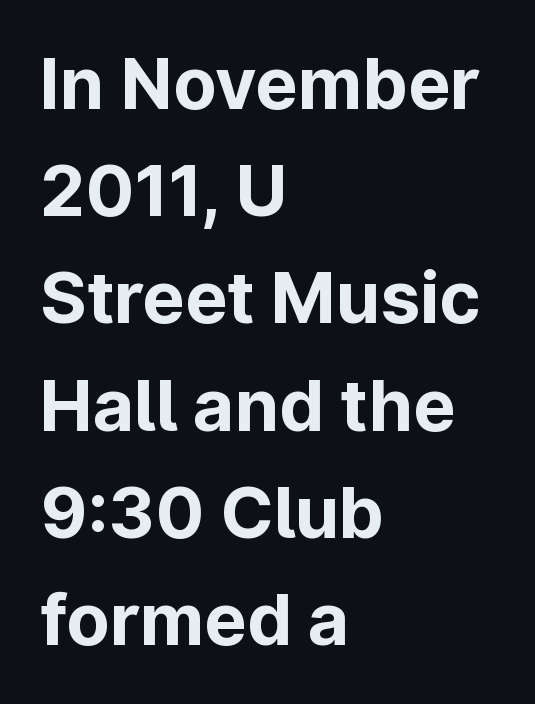
This is roman type, the default non-slanted kind. The lines are quadded left. Are there feet on the stems? There aren't — it's a sans. Its strokes are broad and dark, the hallmark of bold type. The gaps between neighbouring characters are ordinary and unremarkable.
